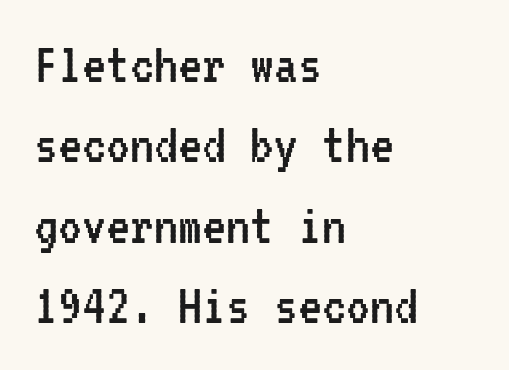
{"serif": "no", "italic": "no", "bold": "no", "weight": "regular", "width": "condensed", "stroke_contrast": "low", "x_height": "medium", "monospaced": "yes", "underline": "no", "align": "left", "line_spacing": "normal", "line_spacing_ratio": 1.34, "letter_spacing": "normal", "letter_spacing_em": 0.0, "glyph_px": 60}
